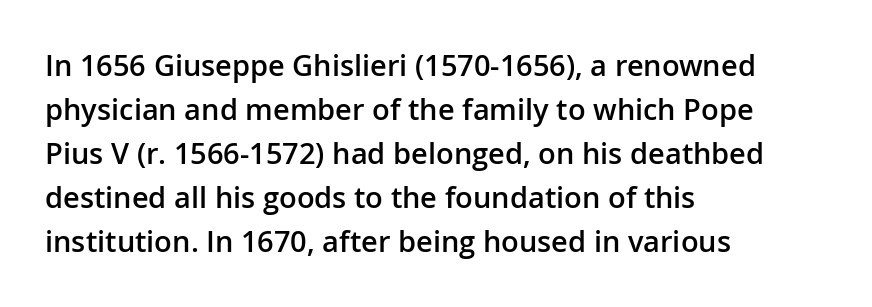
Q: Is the text bold? A: Semi-bold.
Q: Is the text italic (slanted)? A: No, it is upright.
Q: Is the typeface a serif or a sans-serif typeface? A: Sans-serif.
Q: Is the text underlined? A: No.
Q: How is the paragraph aligned? A: Left-aligned.
Q: Is the spacing between letters normal or unusually wide? A: Normal.
Q: Is the spacing between lines tight, normal or loose? A: Normal.
Q: Width (condensed, normal, or wide)? A: Normal.
Q: Stroke contrast? A: Low.
Q: x-height? A: Medium.
Q: Monospaced? A: No.
